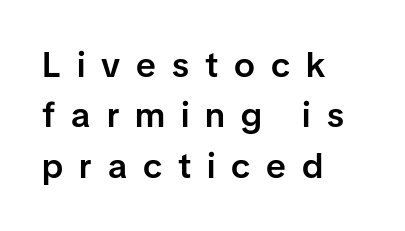
{"serif": "no", "italic": "no", "bold": "semi", "weight": "semibold", "width": "normal", "stroke_contrast": "low", "x_height": "medium", "monospaced": "no", "underline": "no", "align": "left", "line_spacing": "normal", "line_spacing_ratio": 1.44, "letter_spacing": "wide", "letter_spacing_em": 0.46, "glyph_px": 35}
